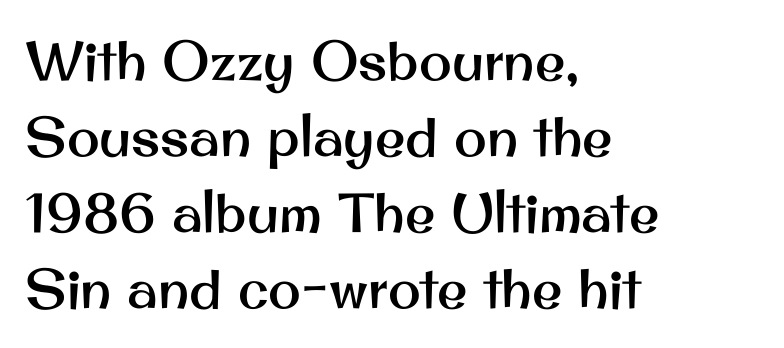
If you measured baseline to baseline, you'd find a middling distance. A typesetter would mark this as roman, not italic. Note the varied advance widths — an 'i' is clearly narrower than an 'm'. Is the block centered? No — it sits flush against the left margin. How are the letters spaced? Ordinarily, with no added tracking.
